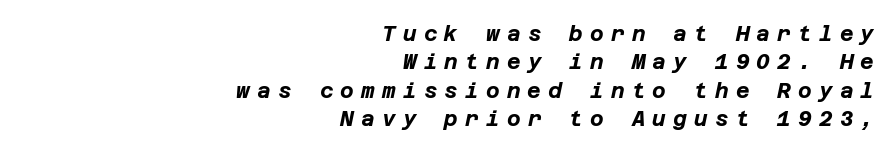
The characters look thick and weighty, a clear bold. Is the type slanted? Yes — the strokes lean at a clear angle. A typesetter would call this leading conventional body-copy spacing. The type is letterspaced generously, with wide tracking. Check under the words: just untouched page. Is the block centered? No — it sits flush against the right margin.
